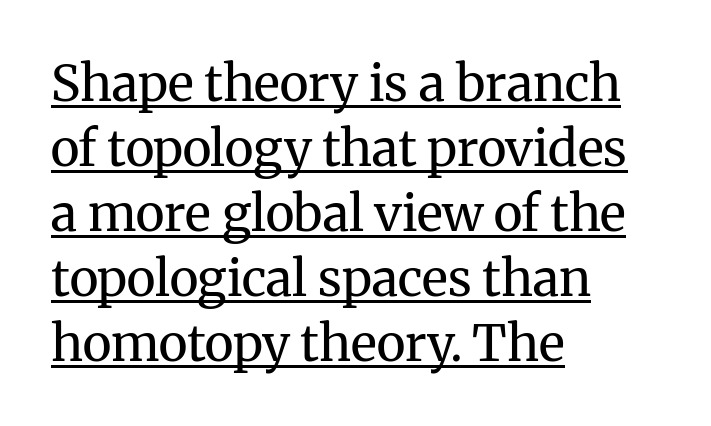
{"serif": "yes", "italic": "no", "bold": "no", "weight": "regular", "width": "normal", "stroke_contrast": "medium", "x_height": "medium", "monospaced": "no", "underline": "yes", "align": "left", "line_spacing": "normal", "line_spacing_ratio": 1.3, "letter_spacing": "normal", "letter_spacing_em": 0.0, "glyph_px": 50}
